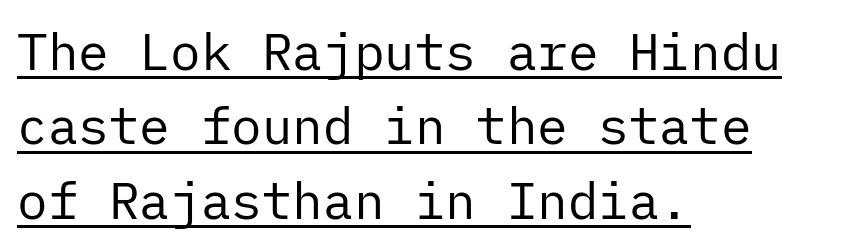
Quick note: not italic, upright. This rendering employs a face without finishing strokes, i.e., a sans-serif. Underline: present. Alignment: flush left. Tracking here is standard; glyphs follow each other at the usual distance.
